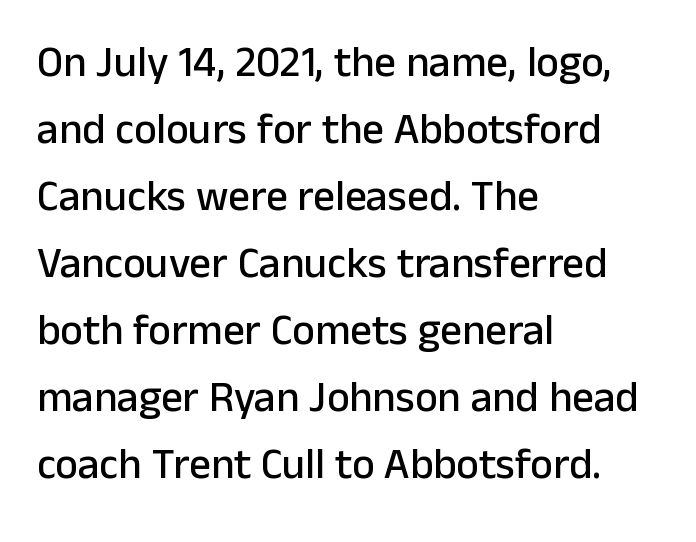
{"serif": "no", "italic": "no", "width": "normal", "stroke_contrast": "low", "x_height": "medium", "monospaced": "no", "underline": "no", "align": "left", "line_spacing": "normal", "line_spacing_ratio": 1.56, "letter_spacing": "normal", "letter_spacing_em": 0.0, "glyph_px": 43}
